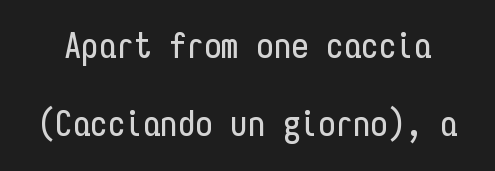
The image shows 35 px condensed sans-serif type, upright, monospaced; set loose line spacing (2.23x), normal letter spacing, not underlined; low stroke contrast and a medium x-height.
